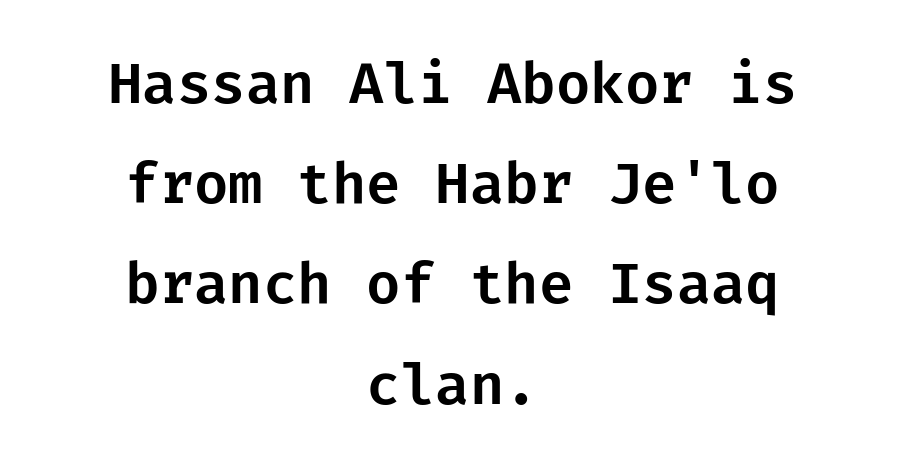
Descenders hang freely into open space. Each word holds together tightly as a unit, with standard inter-letter gaps. It's the straight-up-and-down kind of type. Does the copy run flush right? No — it is centered line by line. The face used here is a sans, in the tradition of grotesques and geometrics.
